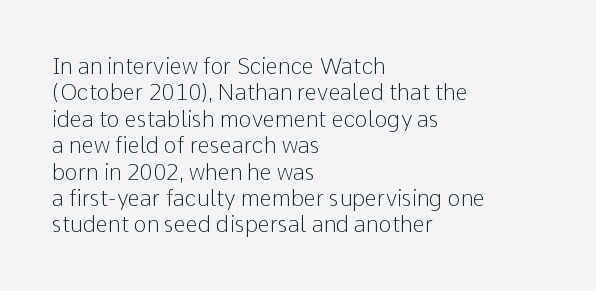
The image shows 22 px text type, upright; set left-aligned, line spacing 1.2x, normal letter spacing, not underlined.
